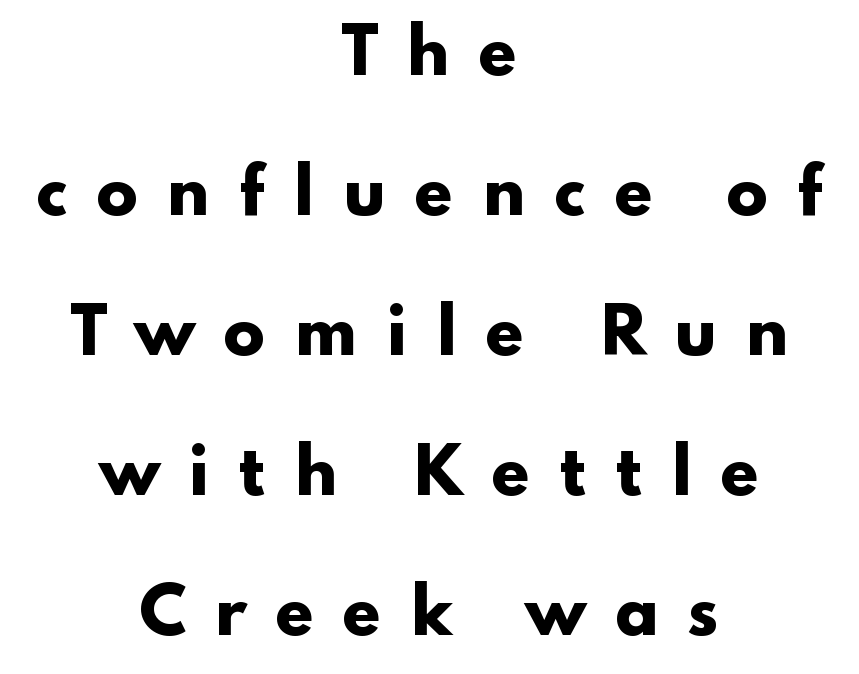
The image shows 62 px heavy, wide sans-serif type, upright; set centered, loose line spacing (2.26x), unusually wide letter spacing (+0.45 em), not underlined; low stroke contrast and a small x-height.
